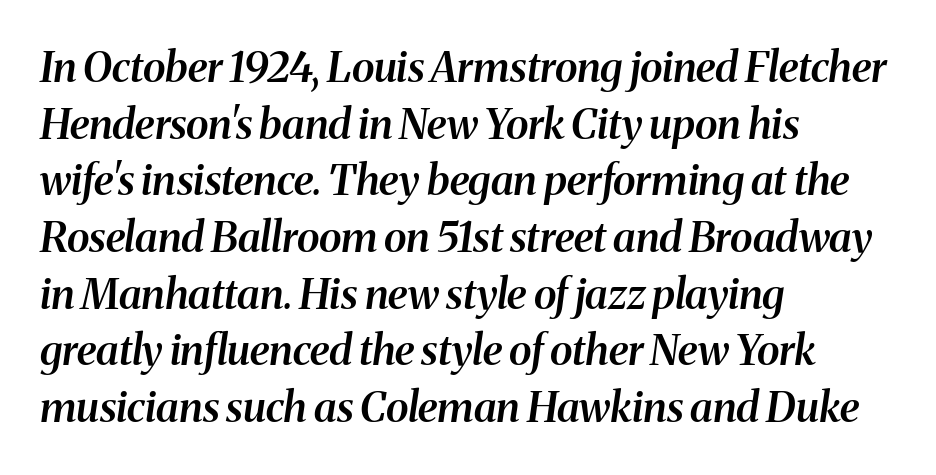
Check where the strokes stop: tiny serifs finish them off. The letters advance in unequal steps, a hallmark of proportional type. Does the leading feel generous? No, just average. Tall strokes in this sample are angled rather than plumb. Standard letterfit; no display-style spreading of the glyphs. Anything drawn beneath the words? Only blank space.
